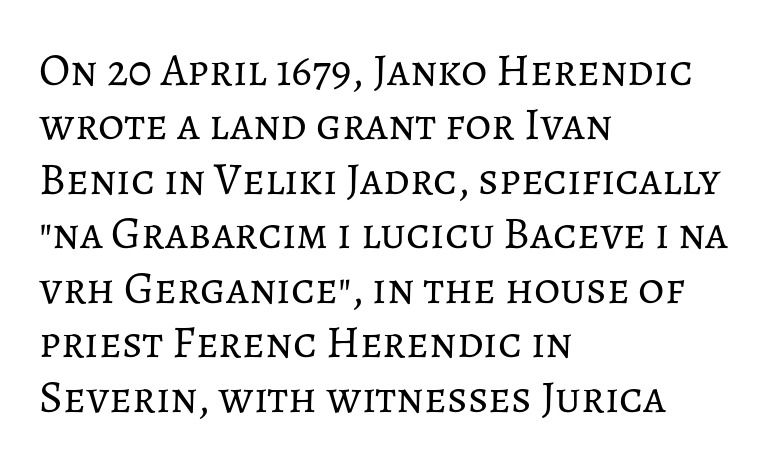
Q: Is the text bold? A: No.
Q: Is the text italic (slanted)? A: No, it is upright.
Q: Is the text underlined? A: No.
Q: How is the paragraph aligned? A: Left-aligned.
Q: Is the spacing between letters normal or unusually wide? A: Normal.
Q: Width (condensed, normal, or wide)? A: Normal.
Q: Stroke contrast? A: Low.
Q: x-height? A: Medium.
Q: Monospaced? A: No.
